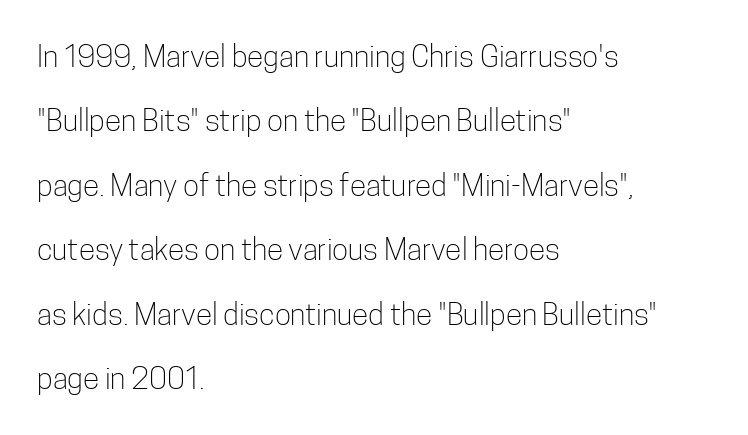
The font's upright variant was chosen for this text. Honestly, there is no underline to notice here at all. What kind of face is this? One without serifs — a sans. A quiet, ordinary-to-light weight characterises the typeface. Regarding leading, the lines here are spaced well apart.
